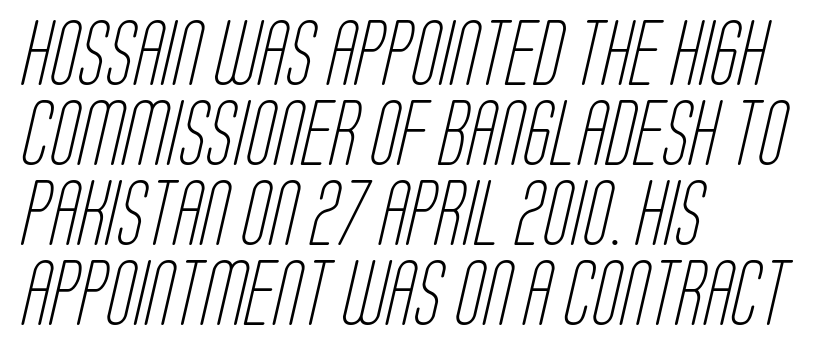
The image shows 65 px light, condensed sans-serif type; set left-aligned, line spacing 1.23x, normal letter spacing, not underlined; low stroke contrast and a large x-height.
